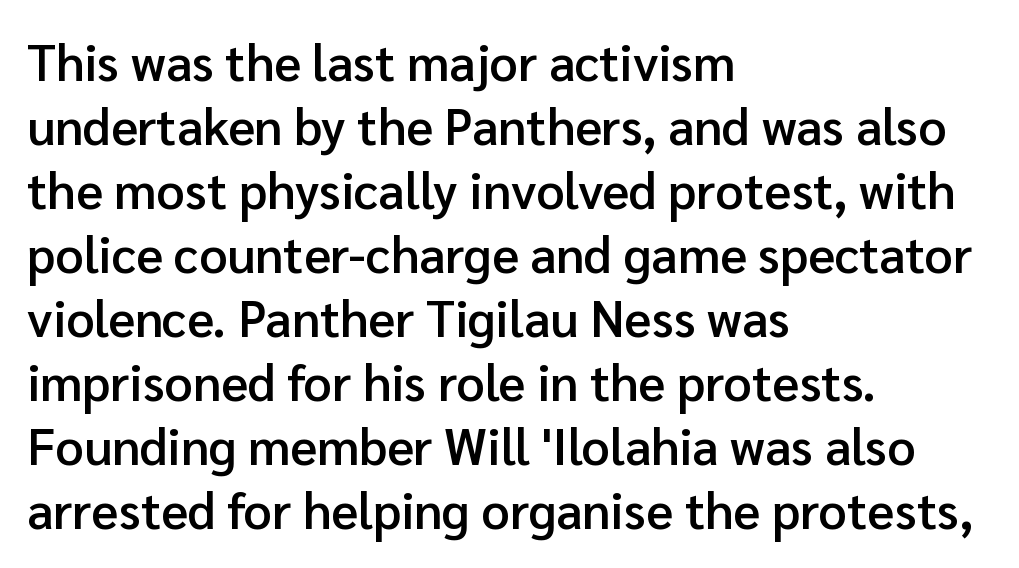
Q: Is the text bold? A: Semi-bold.
Q: Is the text italic (slanted)? A: No, it is upright.
Q: Is the typeface a serif or a sans-serif typeface? A: Sans-serif.
Q: Is the text underlined? A: No.
Q: How is the paragraph aligned? A: Left-aligned.
Q: Is the spacing between letters normal or unusually wide? A: Normal.
Q: Is the spacing between lines tight, normal or loose? A: Normal.
Q: Width (condensed, normal, or wide)? A: Normal.
Q: Stroke contrast? A: Low.
Q: x-height? A: Medium.
Q: Monospaced? A: No.
